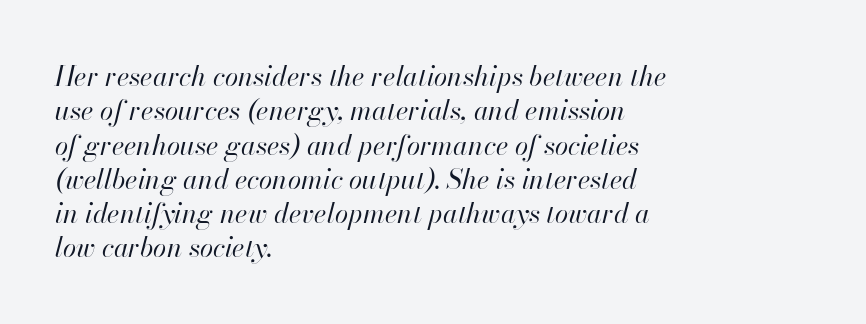
The image shows 27 px text type, italic (leaning right); set left-aligned, normal line spacing (1.27x), normal letter spacing, not underlined.
